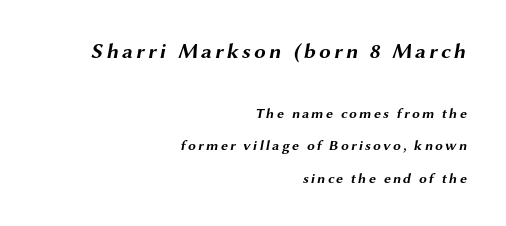
The image shows 21 px bold type; set right-aligned, loose line spacing (2.33x), not underlined; the first (top) block is 1.5x larger.
